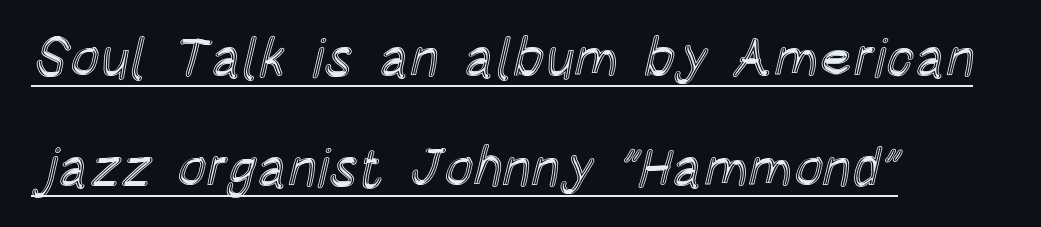
Q: Is the text italic (slanted)? A: Yes.
Q: Is the text underlined? A: Yes.
Q: How is the paragraph aligned? A: Left-aligned.
Q: Is the spacing between letters normal or unusually wide? A: Normal.
Q: Is the spacing between lines tight, normal or loose? A: Loose.
Q: Width (condensed, normal, or wide)? A: Condensed.
Q: x-height? A: Large.
Q: Monospaced? A: No.
